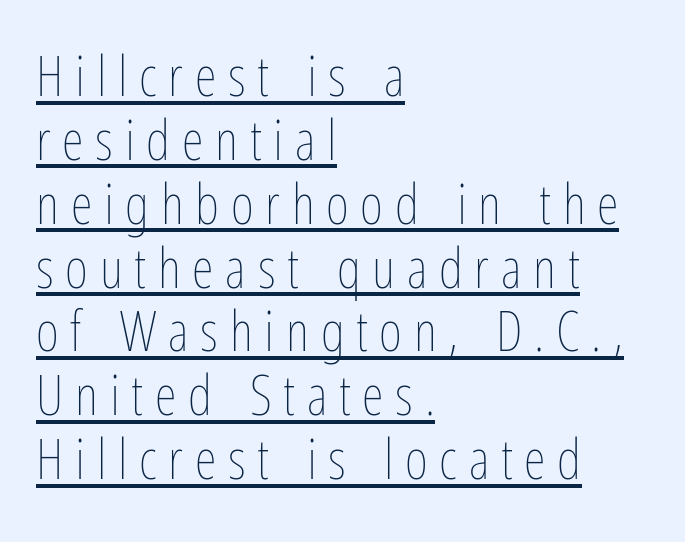
Q: Is the text bold? A: No.
Q: Is the text italic (slanted)? A: No, it is upright.
Q: Is the text underlined? A: Yes.
Q: How is the paragraph aligned? A: Left-aligned.
Q: Is the spacing between letters normal or unusually wide? A: Unusually wide.
Q: Is the spacing between lines tight, normal or loose? A: Tight.
Q: Width (condensed, normal, or wide)? A: Condensed.
Q: Stroke contrast? A: Low.
Q: x-height? A: Medium.
Q: Monospaced? A: No.
